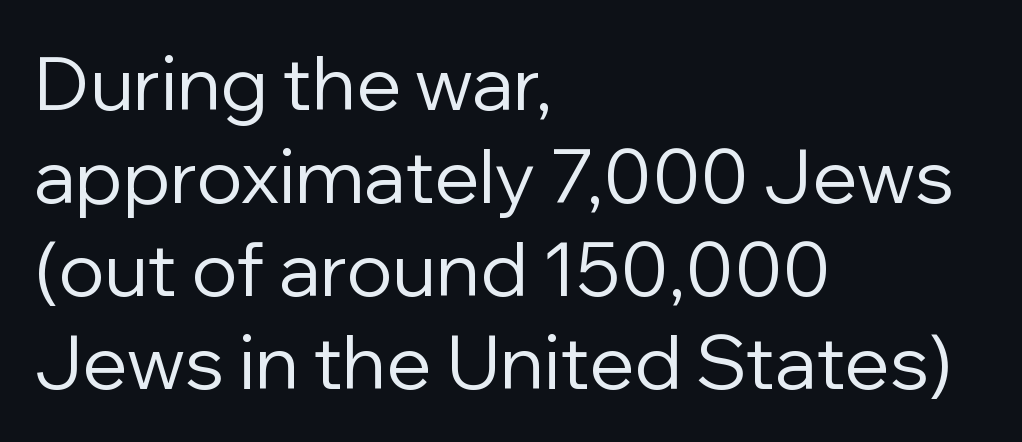
Tall strokes in this sample are plumb rather than angled. Looks like regular typesetting: each glyph gets only the width it needs. The weight tops out at a normal text grade. The passage shown is typeset with a sans-serif family.
